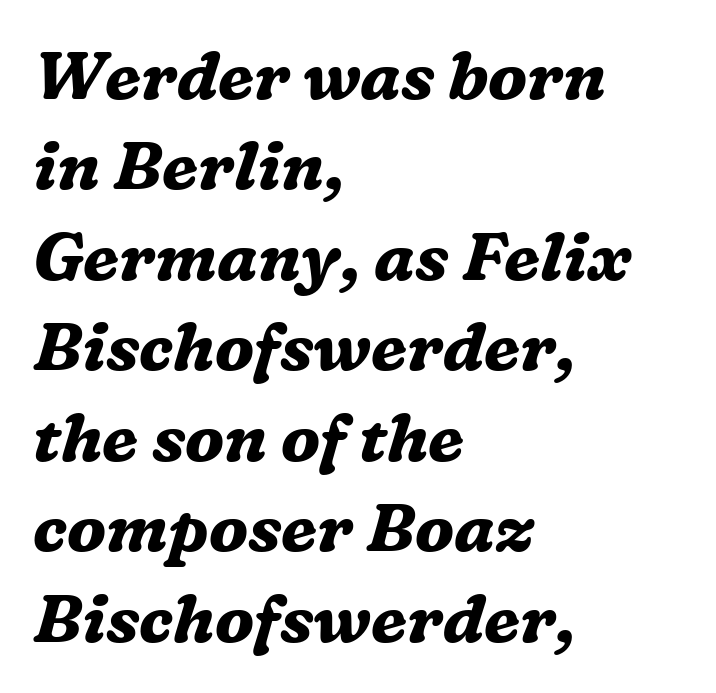
Note the varied advance widths — an 'i' is clearly narrower than an 'm'. Inter-character spacing is left at the font's built-in metrics. The text block is weighted toward the left margin, trailing off unevenly rightward. What kind of face is this? One with serifs. Italic: yes, the glyphs are oblique. The lines sit at an ordinary, default distance from one another.
